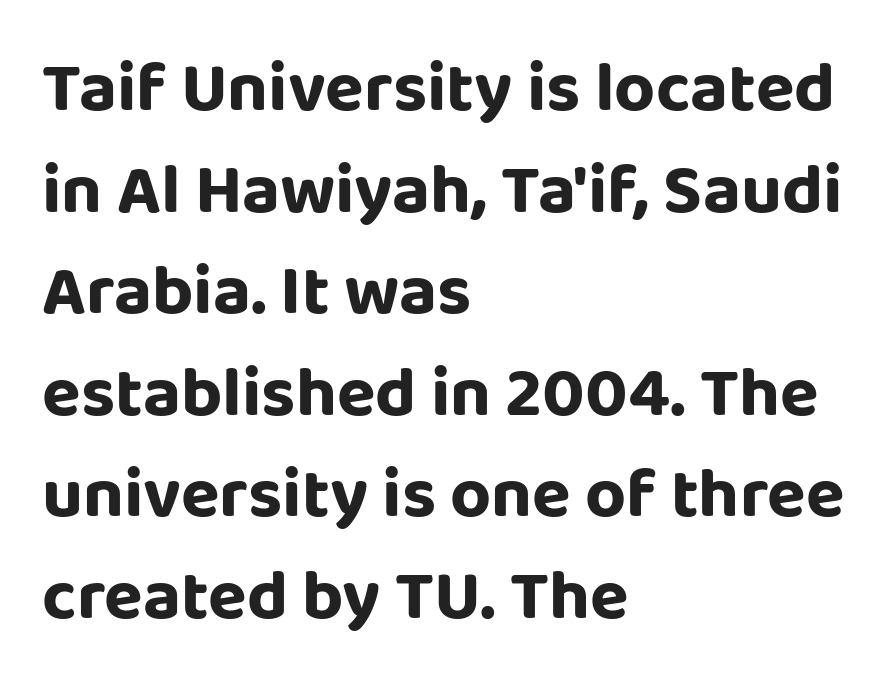
{"serif": "no", "italic": "no", "width": "normal", "stroke_contrast": "low", "x_height": "large", "monospaced": "no", "underline": "no", "align": "left", "line_spacing": "normal", "line_spacing_ratio": 1.43, "letter_spacing": "normal", "letter_spacing_em": 0.0, "glyph_px": 71}
